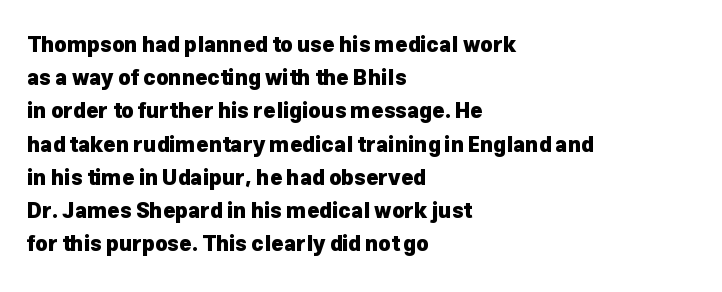
The image shows 21 px bold type, upright; set left-aligned, normal line spacing (1.58x), normal letter spacing, not underlined.
